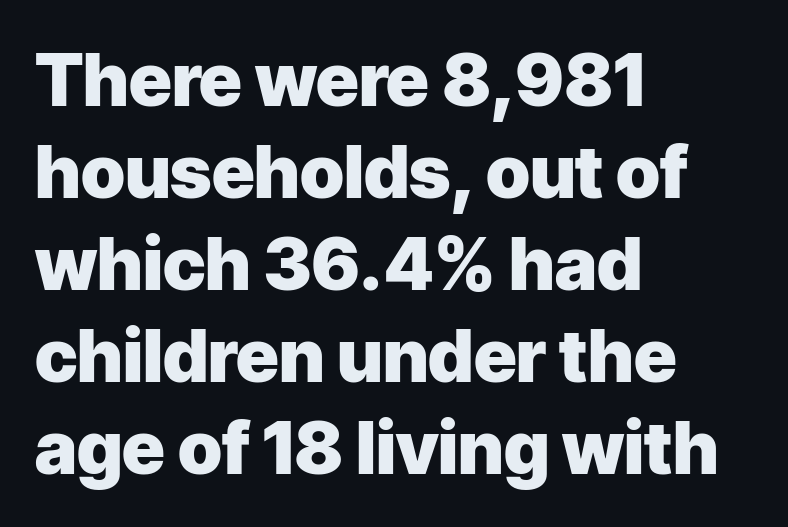
Compared with typical body copy, the letter spacing here is the same. Spacing verdict: proportional, widths tailored to each character. The space directly below the letters is spotless. The glyphs have the mass of a bold cut.
